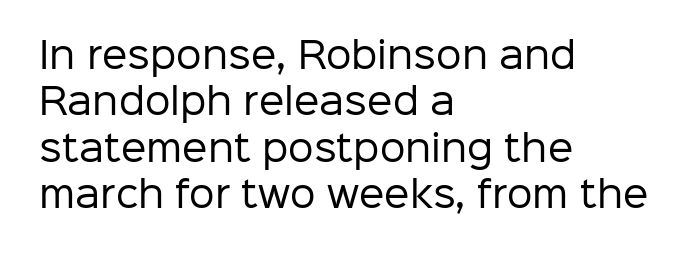
The letters advance in unequal steps, a hallmark of proportional type. A roman cut, with each character standing at attention. Nope, no serifs anywhere on these letters. Tracking here is standard; glyphs follow each other at the usual distance. The rendering uses a moderate line-height, typical for paragraphs. Stroke thickness stays within the range of a standard reading face or lighter.
